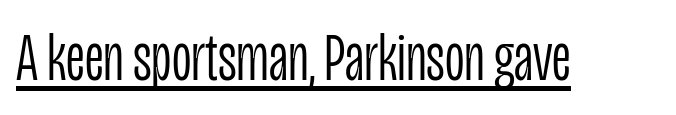
Bold? No — there's no thickening of the strokes. Underlining? Definitely there. Typographically, this falls in the sans-serif category. Nothing unusual about the tracking: characters are spaced as the font intends. Each letter keeps its own natural width here, so spacing adapts to shape. The typography opts for an upright posture over an oblique one.
